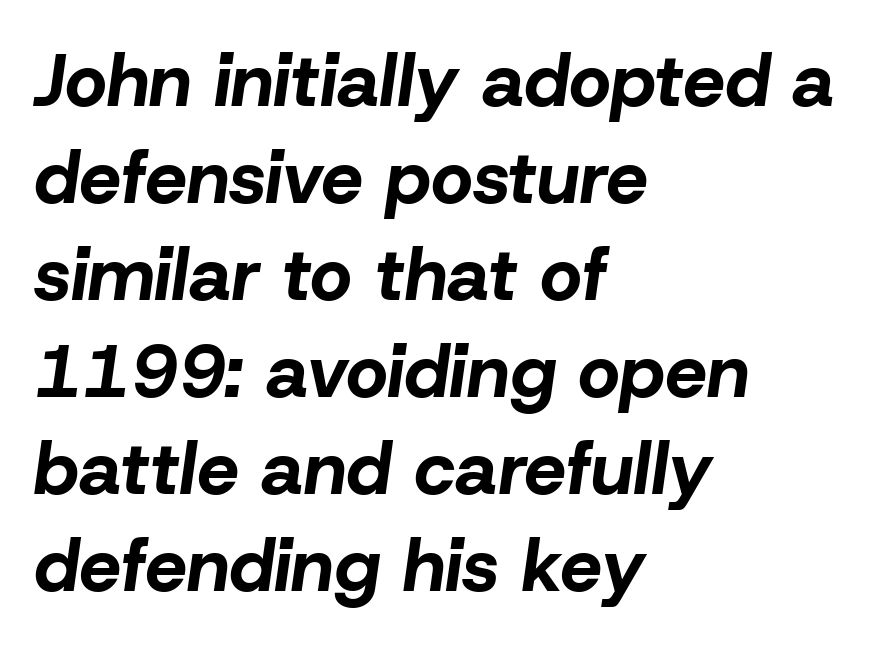
{"italic": "yes", "lean": "right", "slant_degrees": 8, "bold": "yes", "weight": "bold", "width": "normal", "stroke_contrast": "low", "x_height": "medium", "monospaced": "no", "underline": "no", "align": "left", "line_spacing": "normal", "line_spacing_ratio": 1.31, "letter_spacing": "normal", "letter_spacing_em": 0.0, "glyph_px": 74}
